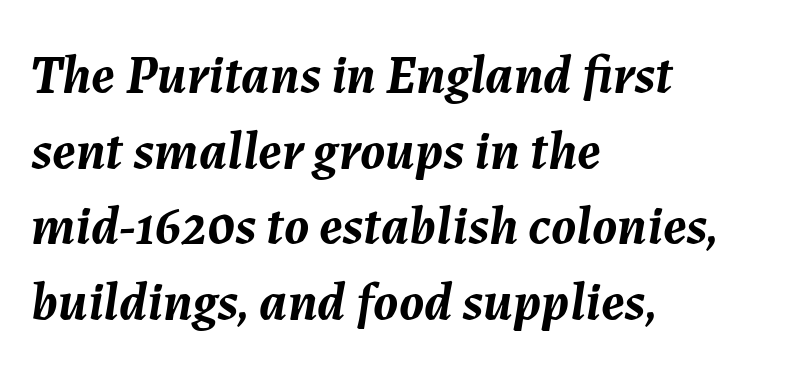
Q: Is the text bold? A: Yes.
Q: Is the text italic (slanted)? A: Yes, it leans right by about 7 degrees.
Q: Is the text underlined? A: No.
Q: How is the paragraph aligned? A: Left-aligned.
Q: Is the spacing between letters normal or unusually wide? A: Normal.
Q: Is the spacing between lines tight, normal or loose? A: Normal.
Q: Width (condensed, normal, or wide)? A: Normal.
Q: Stroke contrast? A: Medium.
Q: x-height? A: Medium.
Q: Monospaced? A: No.
